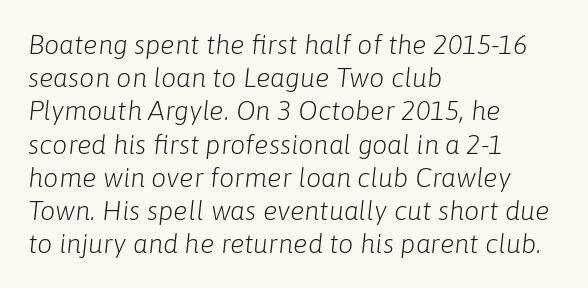
{"italic": "yes", "lean": "right", "slant_degrees": 6, "bold": "no", "underline": "no", "align": "left", "line_spacing_ratio": 1.23, "letter_spacing": "normal", "letter_spacing_em": 0.0, "glyph_px": 27}
